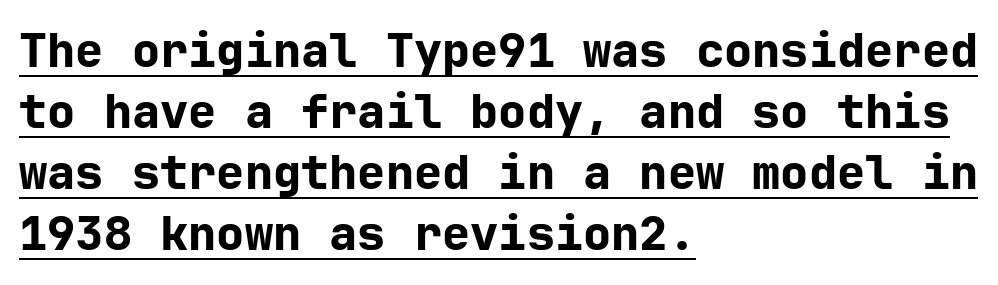
Compared with undecorated copy, this sample adds a rule below the words. Interline gaps are of average width in this sample. What kind of face is this? One without serifs — a sans. Horizontally, the lines are justified to the leading edge only.
